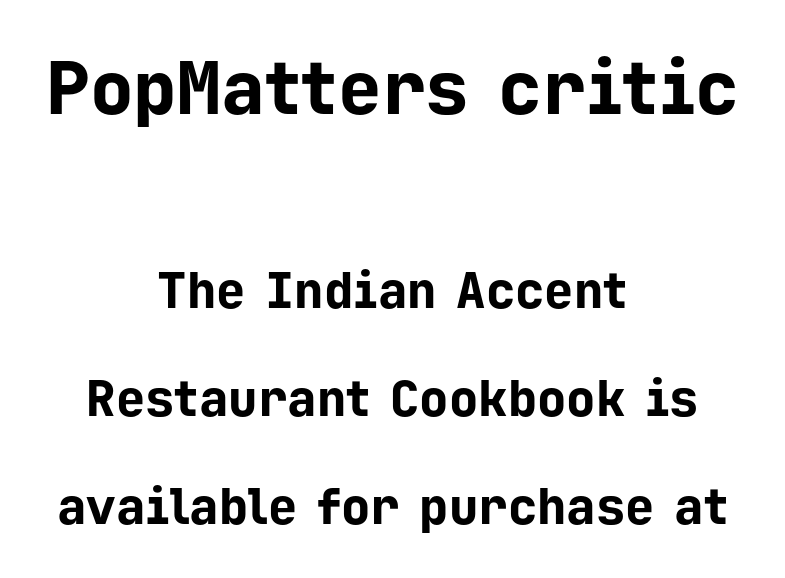
Compare the two chunks: the upper has the greater cap height. Unlike a traditional serif, this face leaves its strokes unadorned. Caption: multi-line text, centered on the measure. Quick note: interline space is abundant. The glyphs are unaccompanied by any horizontal stroke below them.
